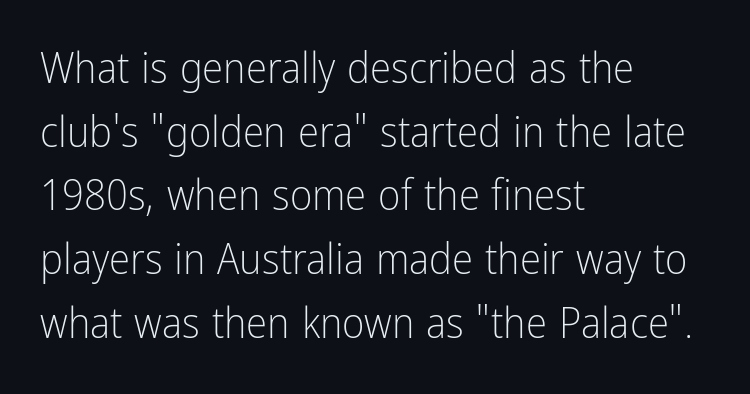
{"serif": "no", "italic": "no", "bold": "no", "weight": "light", "width": "condensed", "stroke_contrast": "low", "x_height": "medium", "monospaced": "no", "underline": "no", "align": "left", "line_spacing": "normal", "line_spacing_ratio": 1.48, "letter_spacing": "normal", "letter_spacing_em": 0.0, "glyph_px": 43}
